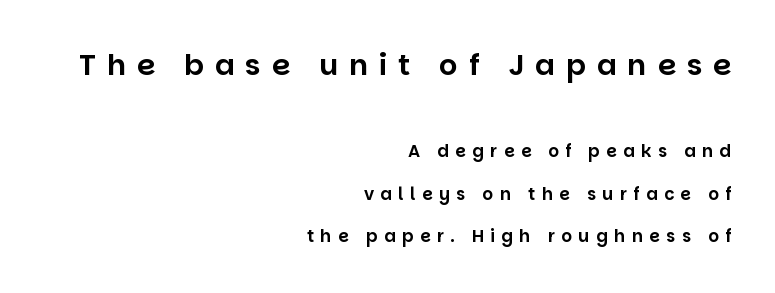
The image shows 29 px sans-serif type, upright; set right-aligned, loose line spacing (2.49x), unusually wide letter spacing (+0.38 em), not underlined; the first (top) block is 1.71x larger; low stroke contrast and a large x-height.
